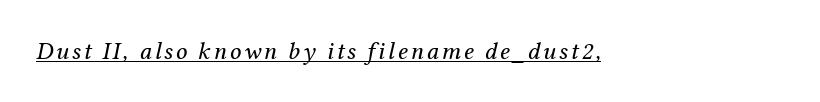
The image shows 25 px text type, italic (leaning right); set underlined.
